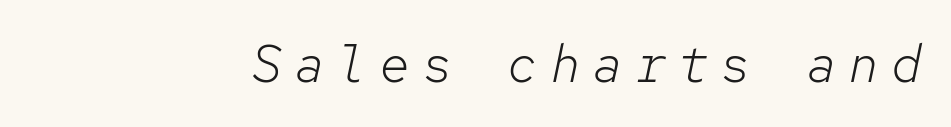
Q: Is the text bold? A: No.
Q: Is the text italic (slanted)? A: Yes, it leans right by about 12 degrees.
Q: Is the text underlined? A: No.
Q: Is the spacing between letters normal or unusually wide? A: Unusually wide.
Q: Width (condensed, normal, or wide)? A: Normal.
Q: Stroke contrast? A: Low.
Q: x-height? A: Medium.
Q: Monospaced? A: Yes.
